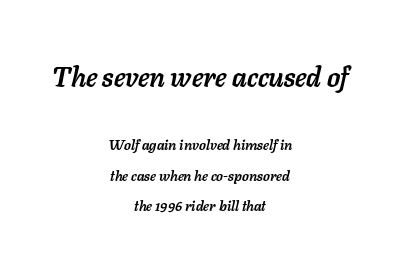
{"italic": "yes", "lean": "right", "slant_degrees": 11, "bold": "yes", "underline": "no", "align": "center", "line_spacing": "loose", "line_spacing_ratio": 2.17, "letter_spacing": "normal", "letter_spacing_em": 0.0, "larger_block": "first", "size_ratio": 1.93, "glyph_px": 27}
